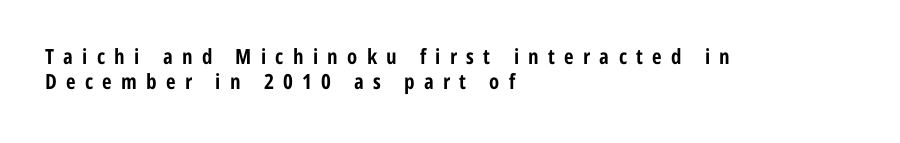
Q: Is the text bold? A: Yes.
Q: Is the text italic (slanted)? A: No, it is upright.
Q: Is the text underlined? A: No.
Q: How is the paragraph aligned? A: Left-aligned.
Q: Is the spacing between letters normal or unusually wide? A: Unusually wide.
